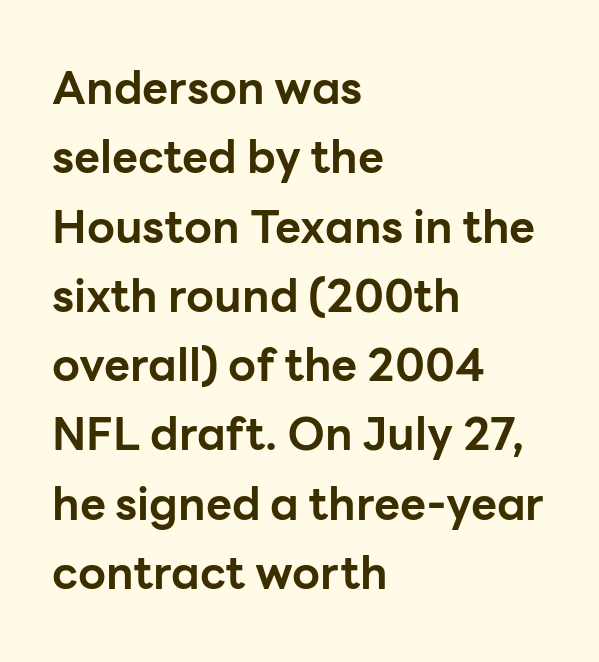
Q: Is the text bold? A: Yes.
Q: Is the text italic (slanted)? A: No, it is upright.
Q: Is the typeface a serif or a sans-serif typeface? A: Sans-serif.
Q: Is the text underlined? A: No.
Q: How is the paragraph aligned? A: Left-aligned.
Q: Is the spacing between letters normal or unusually wide? A: Normal.
Q: Is the spacing between lines tight, normal or loose? A: Normal.
Q: Width (condensed, normal, or wide)? A: Normal.
Q: Stroke contrast? A: Low.
Q: x-height? A: Medium.
Q: Monospaced? A: No.
